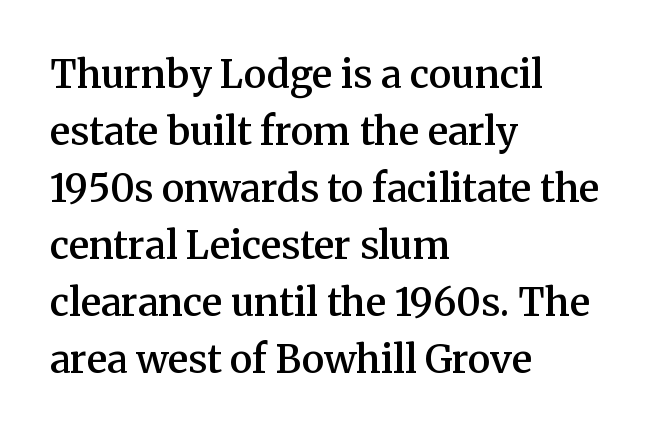
The image shows 38 px semibold serif type, upright; set left-aligned, normal line spacing (1.5x), normal letter spacing, not underlined; medium stroke contrast and a medium x-height.
